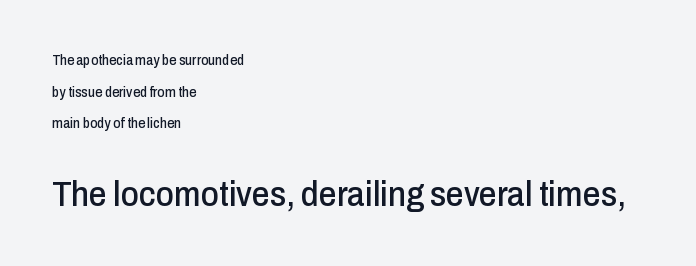
Q: Is the text italic (slanted)? A: No, it is upright.
Q: Is the typeface a serif or a sans-serif typeface? A: Sans-serif.
Q: Is the text underlined? A: No.
Q: How is the paragraph aligned? A: Left-aligned.
Q: Is the spacing between letters normal or unusually wide? A: Normal.
Q: Is the spacing between lines tight, normal or loose? A: Loose.
Q: Which block of text is set in a larger size, the first (top) or the second (bottom)? A: The second (bottom) one.
Q: Width (condensed, normal, or wide)? A: Condensed.
Q: Stroke contrast? A: Low.
Q: x-height? A: Medium.
Q: Monospaced? A: No.
